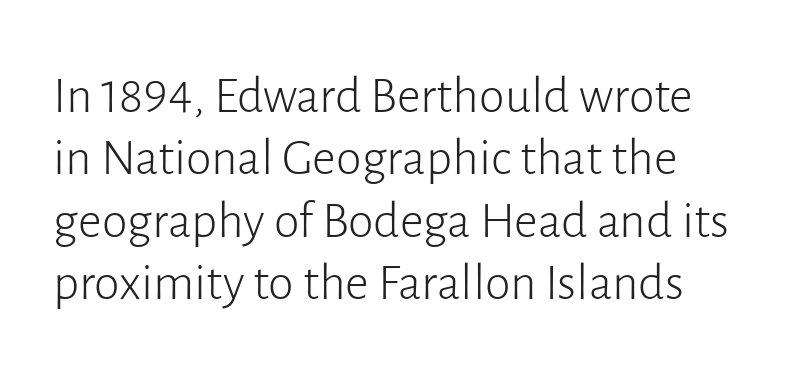
{"serif": "no", "italic": "no", "bold": "no", "weight": "light", "width": "normal", "stroke_contrast": "low", "x_height": "medium", "monospaced": "no", "underline": "no", "line_spacing_ratio": 1.2, "letter_spacing": "normal", "letter_spacing_em": 0.0, "glyph_px": 52}
